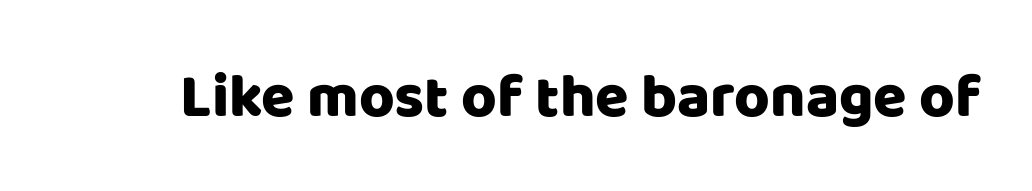
The image shows 61 px sans-serif type, upright; set normal letter spacing, not underlined; low stroke contrast and a large x-height.
